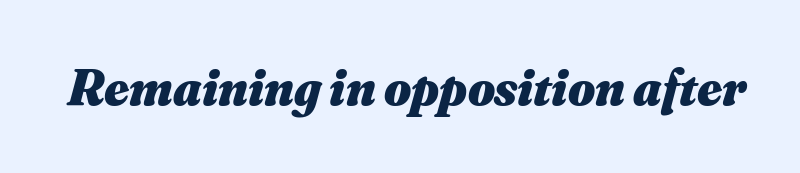
Note the varied advance widths — an 'i' is clearly narrower than an 'm'. Words appear dense and cohesive because spacing is normal. Summary of weight: heavy, a full bold. Quick note: underline off.
